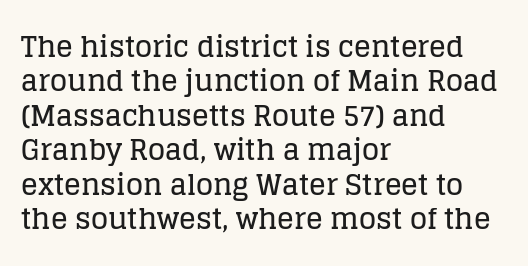
Notice how the stems are strictly vertical — no italics here. The face used here is rendered with its standard letterfit. The paragraph has a hard left edge and a soft right edge. Words float on clear page, feet unadorned. Proportional: the letters do not fall into vertical columns. The font family rendered here belongs to the serif group.
